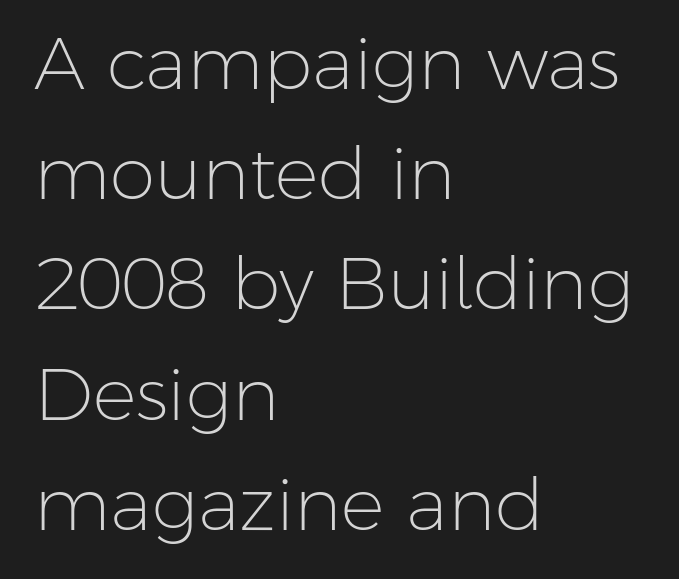
Look at the tracking — it's just the regular setting, nothing added. Does the type have serifs? No, each stem ends abruptly. Is the block centered? No — it sits flush against the left margin. Summary of vertical rhythm: regular, with standard interline spacing. Descender tails drop into unmarked territory. The weight tops out at a normal text grade.
